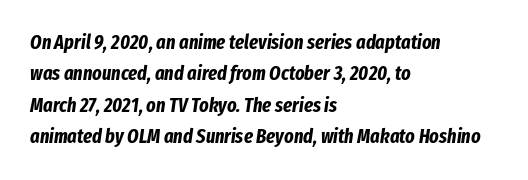
The image shows 20 px bold type, italic (leaning right); set left-aligned, normal line spacing (1.57x), normal letter spacing, not underlined.
